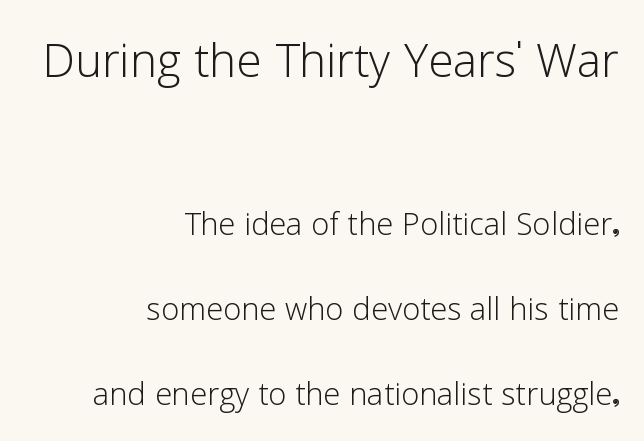
The image shows 61 px light sans-serif type, upright; set right-aligned, loose line spacing (2.07x), normal letter spacing, not underlined; the first (top) block is 1.49x larger; low stroke contrast and a medium x-height.
